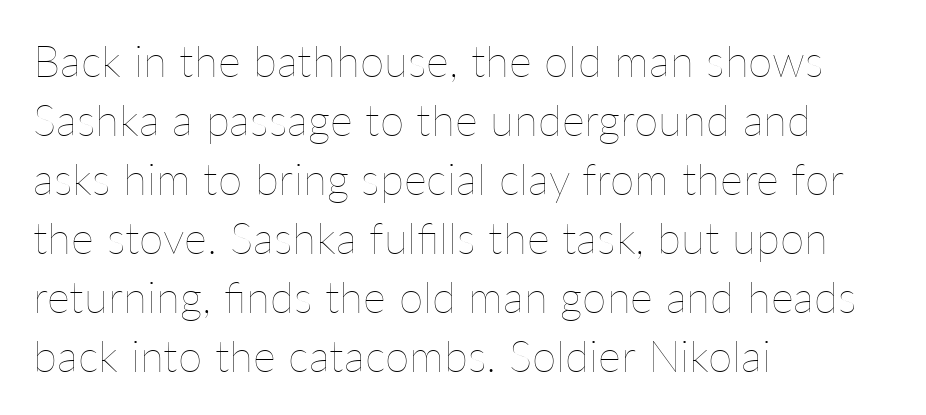
{"italic": "no", "bold": "no", "weight": "thin", "width": "normal", "stroke_contrast": "low", "x_height": "medium", "monospaced": "no", "underline": "no", "align": "left", "line_spacing": "normal", "line_spacing_ratio": 1.34, "letter_spacing": "normal", "letter_spacing_em": 0.0, "glyph_px": 44}
